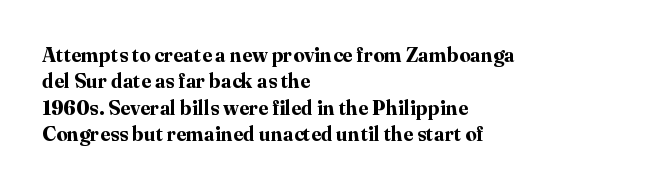
The image shows 20 px bold type, upright; set left-aligned, normal line spacing (1.32x), normal letter spacing, not underlined.
